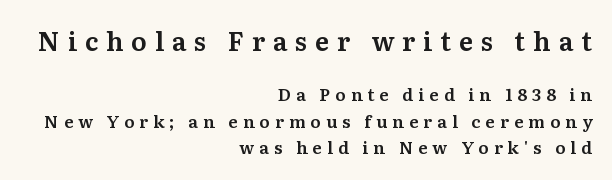
Larger block? The one above; the one below is distinctly smaller. Short note: letters widely spaced. Successive baselines arrive at the customary interval. Clear beneath every line of the passage. The text block is weighted toward the right margin, trailing off unevenly leftward. The type sits square on the baseline with zero lean.
